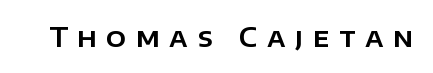
Rendered with straight, roman letterforms. Inter-character spacing is expanded well beyond the font's built-in metrics. Descender tails drop into unmarked territory.
